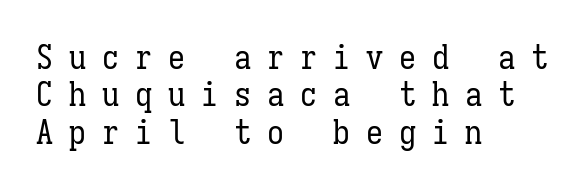
Is the type heavy? It reads as light-to-regular instead. Ascenders rise straight up at ninety degrees. A typesetter would call this monospace, since all characters share one set width. Students, note that the glyphs here are deliberately spaced far apart. What's the leading like? Squeezed, with rows nearly overlapping. Short and long lines alike share a common starting point at left.
